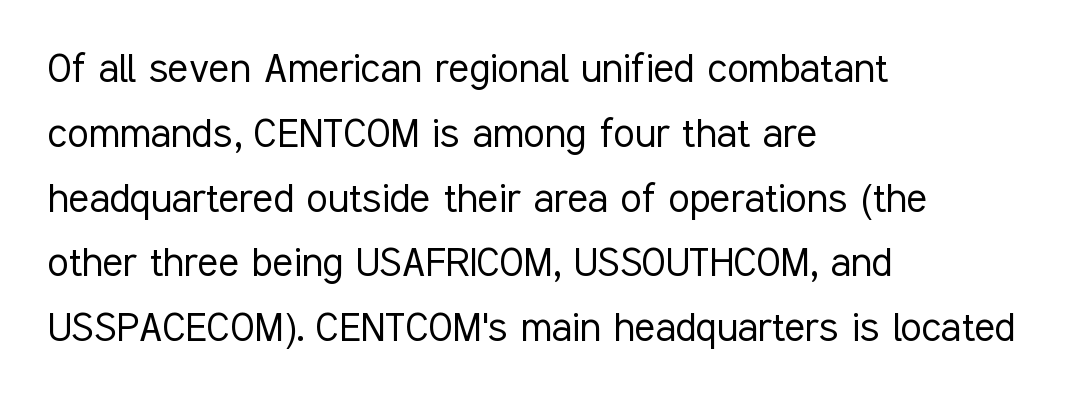
Spacing between characters is what you'd get straight out of the box. No italicization has been applied; the sample stays upright. The face used here is proportionally spaced, like ordinary book or web type. Plain, unruled lines of type. Note: no serifs on the glyphs.
